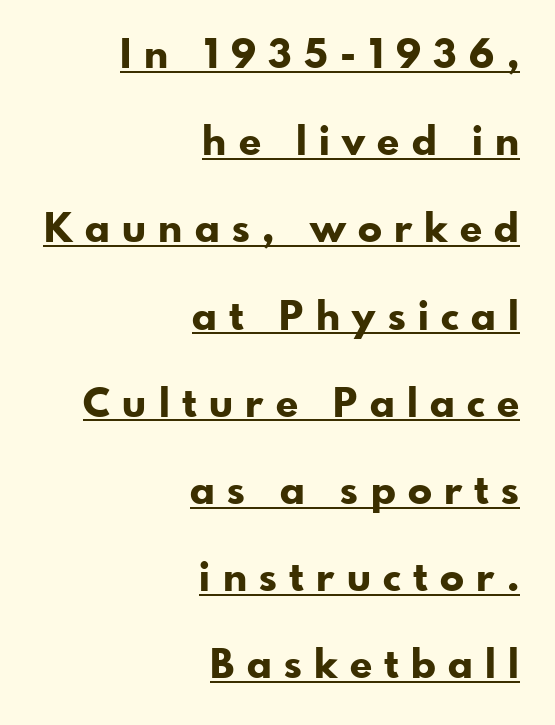
{"serif": "no", "italic": "no", "bold": "yes", "weight": "bold", "width": "normal", "stroke_contrast": "low", "x_height": "small", "monospaced": "no", "underline": "yes", "align": "right", "line_spacing": "loose", "line_spacing_ratio": 2.18, "letter_spacing": "wide", "letter_spacing_em": 0.31, "glyph_px": 40}
